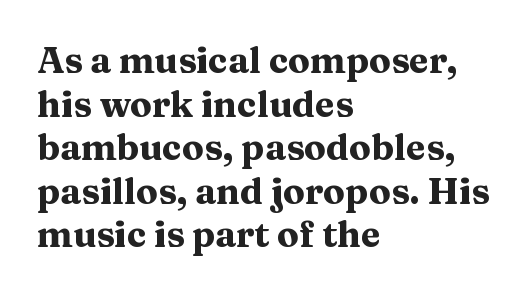
Q: Is the text bold? A: Yes.
Q: Is the text italic (slanted)? A: No, it is upright.
Q: Is the typeface a serif or a sans-serif typeface? A: Serif.
Q: Is the text underlined? A: No.
Q: How is the paragraph aligned? A: Left-aligned.
Q: Is the spacing between letters normal or unusually wide? A: Normal.
Q: Width (condensed, normal, or wide)? A: Wide.
Q: Stroke contrast? A: Medium.
Q: x-height? A: Medium.
Q: Monospaced? A: No.
